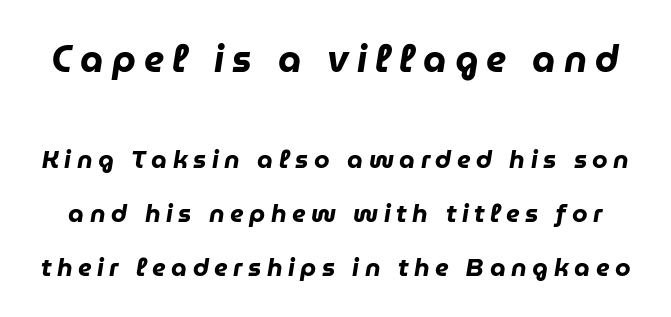
Q: Is the text bold? A: Yes.
Q: Is the text italic (slanted)? A: Yes, it leans right by about 9 degrees.
Q: Is the text underlined? A: No.
Q: Is the spacing between letters normal or unusually wide? A: Unusually wide.
Q: Is the spacing between lines tight, normal or loose? A: Loose.
Q: Which block of text is set in a larger size, the first (top) or the second (bottom)? A: The first (top) one.
Q: Width (condensed, normal, or wide)? A: Normal.
Q: Stroke contrast? A: Low.
Q: x-height? A: Medium.
Q: Monospaced? A: No.
